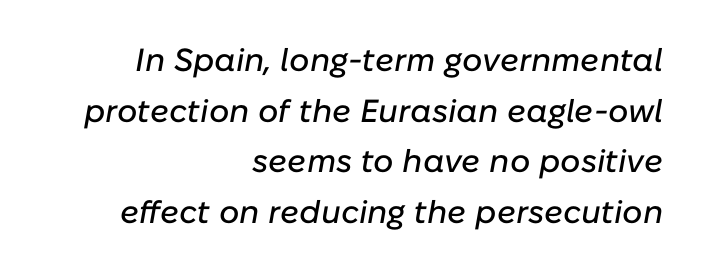
The image shows 32 px text type, italic (leaning right); set right-aligned, normal line spacing (1.58x), normal letter spacing, not underlined; low stroke contrast and a medium x-height.
